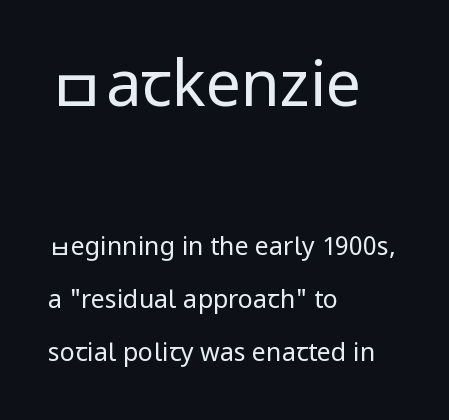
{"serif": "no", "italic": "no", "bold": "no", "weight": "regular", "width": "condensed", "stroke_contrast": "low", "x_height": "large", "monospaced": "no", "underline": "no", "align": "left", "line_spacing": "loose", "line_spacing_ratio": 2.12, "letter_spacing": "normal", "letter_spacing_em": 0.0, "larger_block": "first", "size_ratio": 2.52, "glyph_px": 63}
